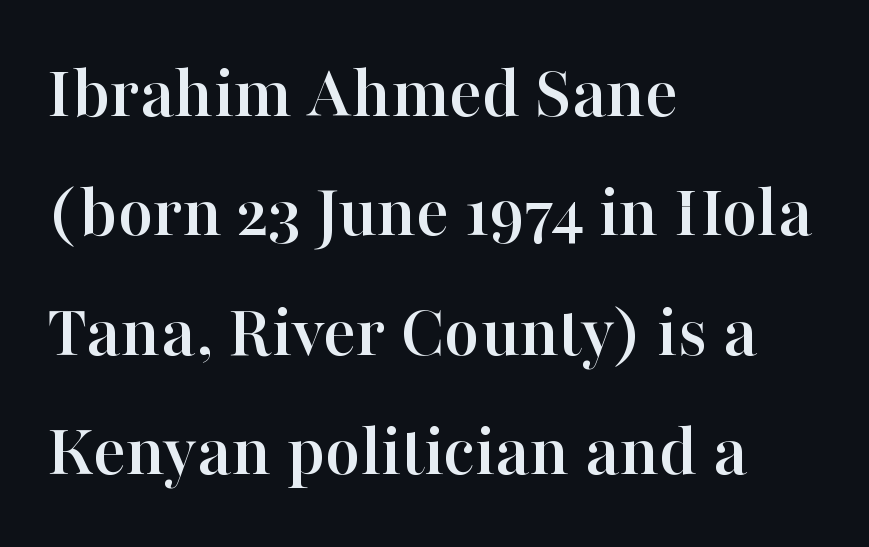
Q: Is the text italic (slanted)? A: No, it is upright.
Q: Is the typeface a serif or a sans-serif typeface? A: Serif.
Q: Is the text underlined? A: No.
Q: How is the paragraph aligned? A: Left-aligned.
Q: Is the spacing between letters normal or unusually wide? A: Normal.
Q: Is the spacing between lines tight, normal or loose? A: Normal.
Q: Width (condensed, normal, or wide)? A: Normal.
Q: Stroke contrast? A: High.
Q: x-height? A: Medium.
Q: Monospaced? A: No.
